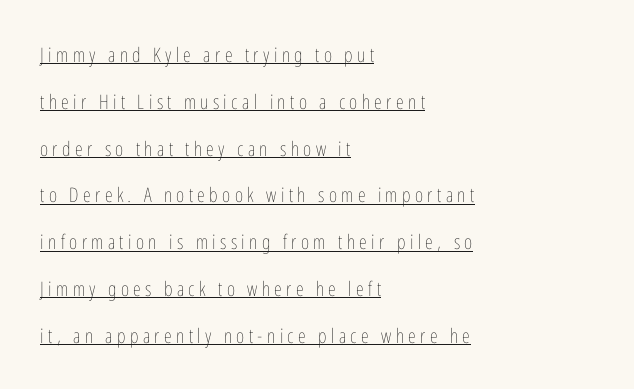
Q: Is the text bold? A: No.
Q: Is the text italic (slanted)? A: No, it is upright.
Q: Is the text underlined? A: Yes.
Q: How is the paragraph aligned? A: Left-aligned.
Q: Is the spacing between letters normal or unusually wide? A: Unusually wide.
Q: Is the spacing between lines tight, normal or loose? A: Loose.
